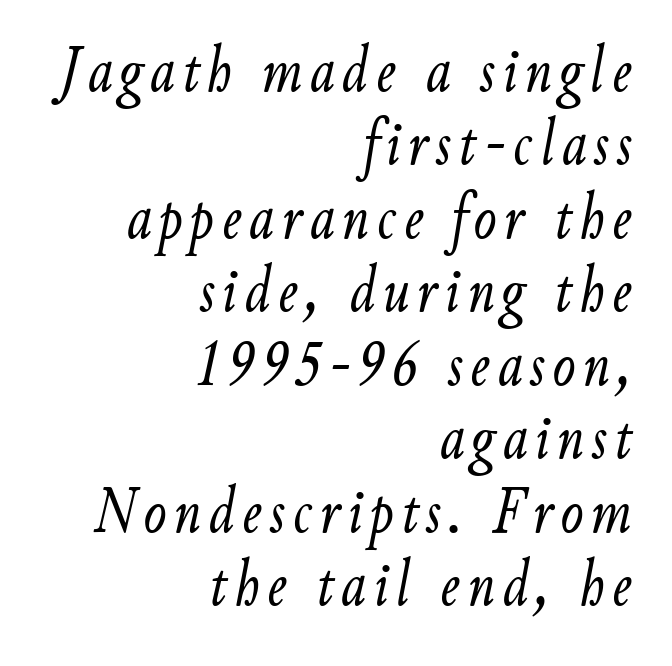
Q: Is the text bold? A: No.
Q: Is the text italic (slanted)? A: Yes, it leans right by about 9 degrees.
Q: Is the text underlined? A: No.
Q: How is the paragraph aligned? A: Right-aligned.
Q: Is the spacing between lines tight, normal or loose? A: Tight.
Q: Width (condensed, normal, or wide)? A: Condensed.
Q: Stroke contrast? A: Low.
Q: x-height? A: Small.
Q: Monospaced? A: No.
